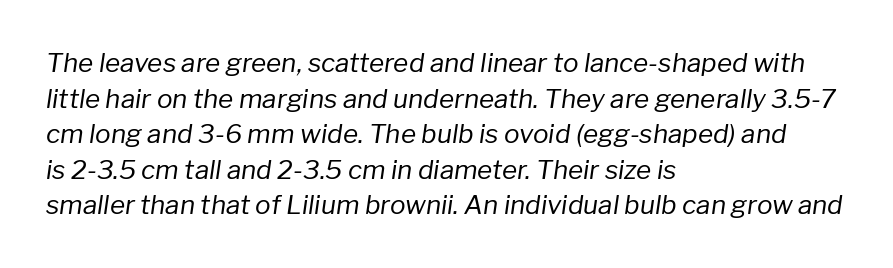
This sample keeps an unexceptional amount of space between lines. This sample uses an oblique cut, with every glyph tilted off the vertical. Does the copy run flush right? No — it runs flush left. Type without underlining.
